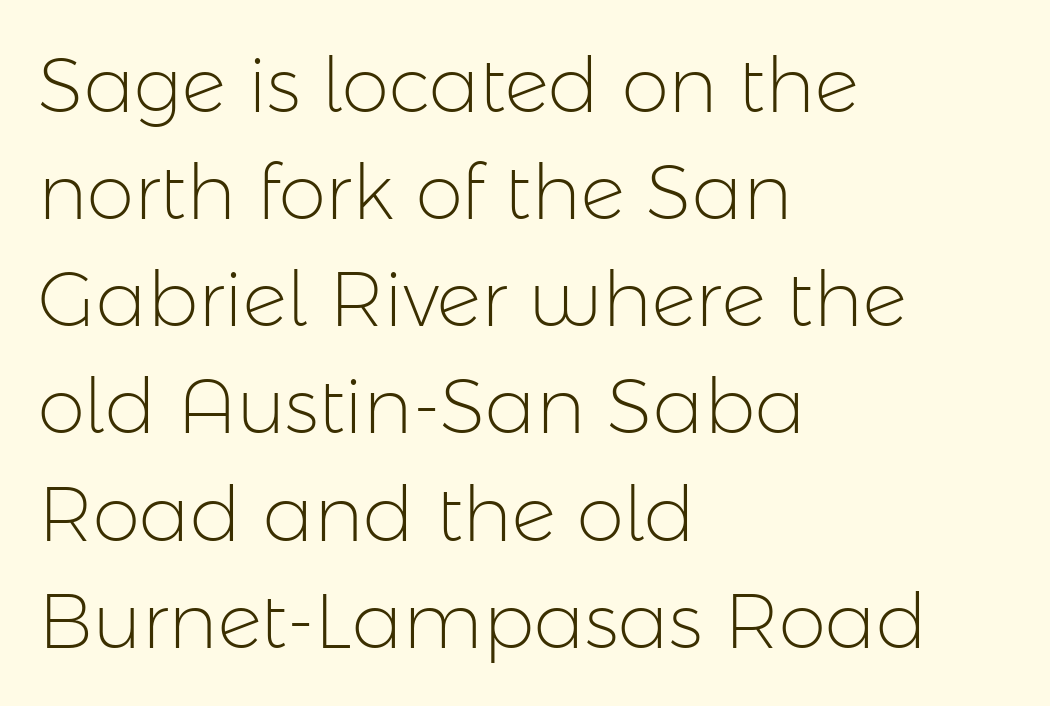
Posture: straight, roman, zero tilt. This is not heavy type; no bold has been used. The font family rendered here belongs to the sans-serif group. What's the leading like? Ordinary, nothing unusual. Nobody touched the tracking dial on this one.
